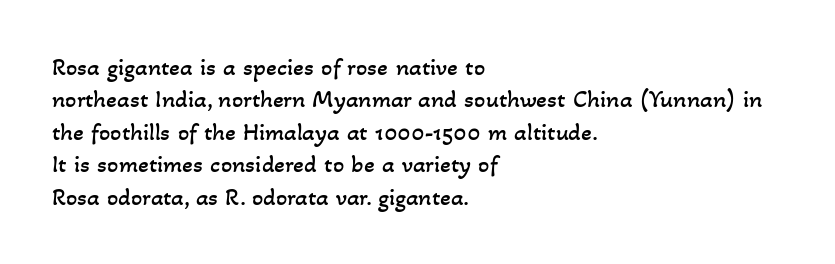
Q: Is the text bold? A: No.
Q: Is the text underlined? A: No.
Q: How is the paragraph aligned? A: Left-aligned.
Q: Is the spacing between letters normal or unusually wide? A: Normal.
Q: Is the spacing between lines tight, normal or loose? A: Normal.
